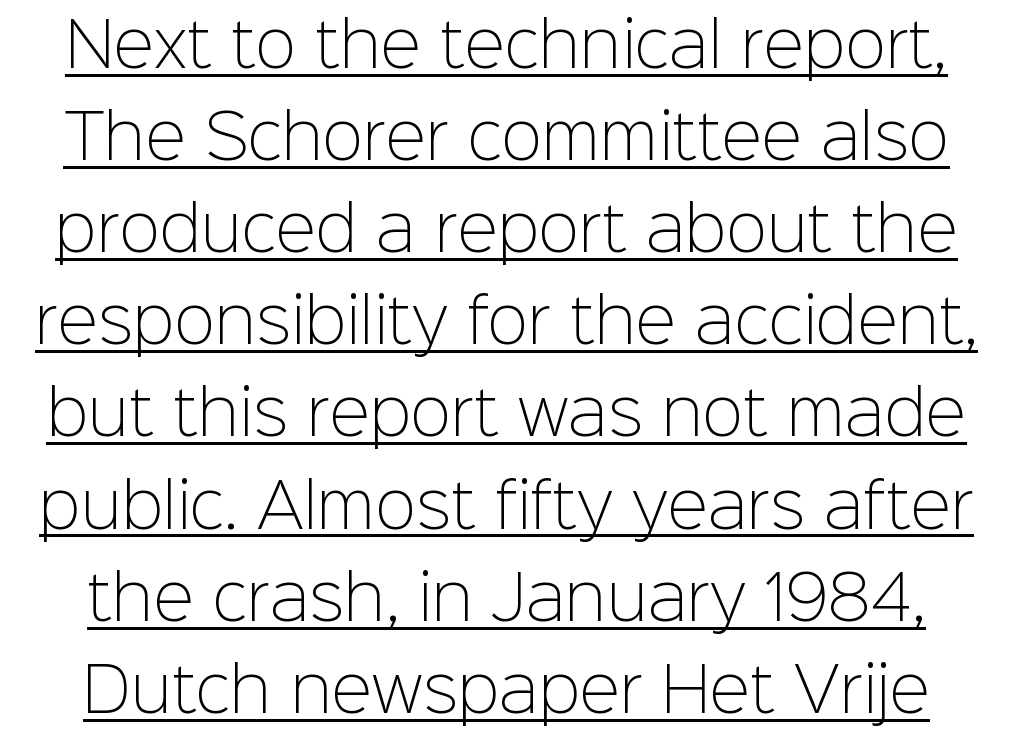
{"serif": "no", "italic": "no", "bold": "no", "weight": "light", "width": "normal", "stroke_contrast": "low", "x_height": "medium", "monospaced": "no", "underline": "yes", "line_spacing": "normal", "line_spacing_ratio": 1.51, "letter_spacing": "normal", "letter_spacing_em": 0.0, "glyph_px": 61}
